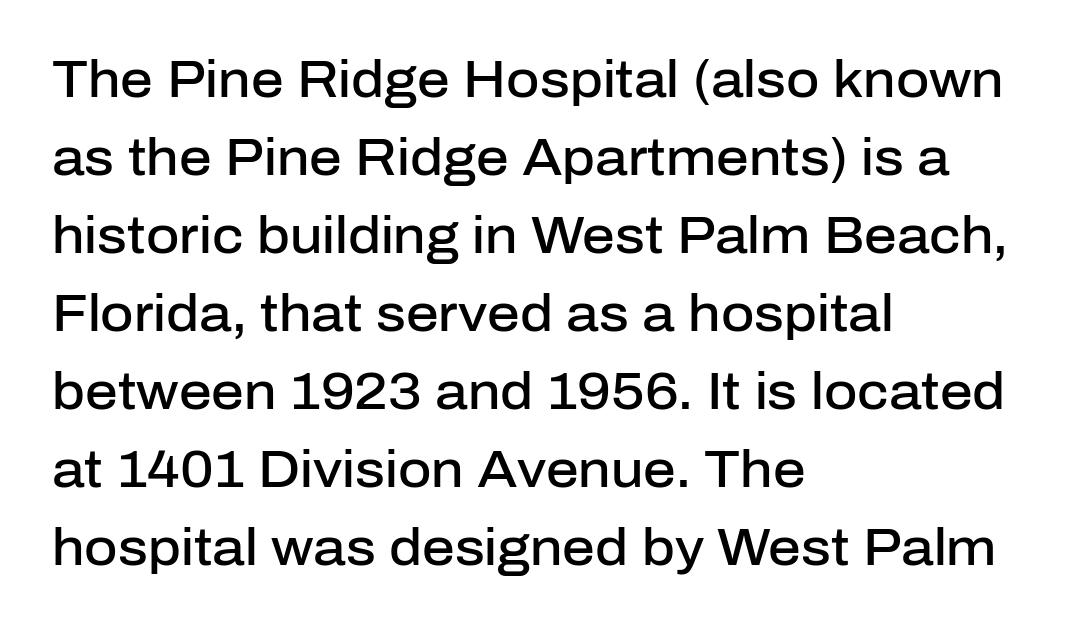
Q: Is the text bold? A: Semi-bold.
Q: Is the text italic (slanted)? A: No, it is upright.
Q: Is the typeface a serif or a sans-serif typeface? A: Sans-serif.
Q: Is the text underlined? A: No.
Q: How is the paragraph aligned? A: Left-aligned.
Q: Is the spacing between letters normal or unusually wide? A: Normal.
Q: Is the spacing between lines tight, normal or loose? A: Normal.
Q: Width (condensed, normal, or wide)? A: Normal.
Q: Stroke contrast? A: Low.
Q: x-height? A: Medium.
Q: Monospaced? A: No.
